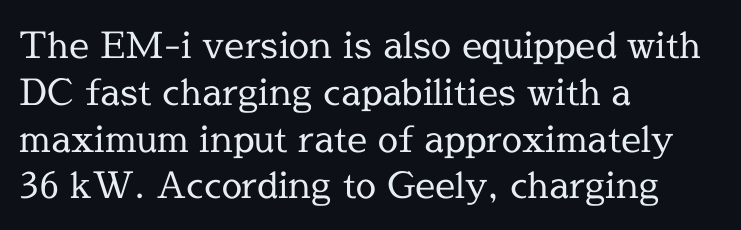
The image shows 36 px regular-weight serif type, upright; set left-aligned, normal line spacing (1.3x), normal letter spacing, not underlined; a medium x-height.
